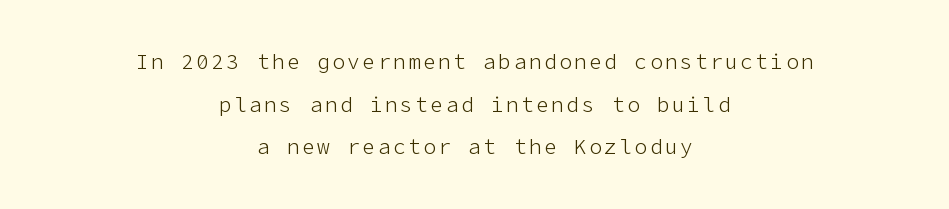
The image shows 21 px text type, upright; set centered, loose line spacing (2.03x), not underlined.
